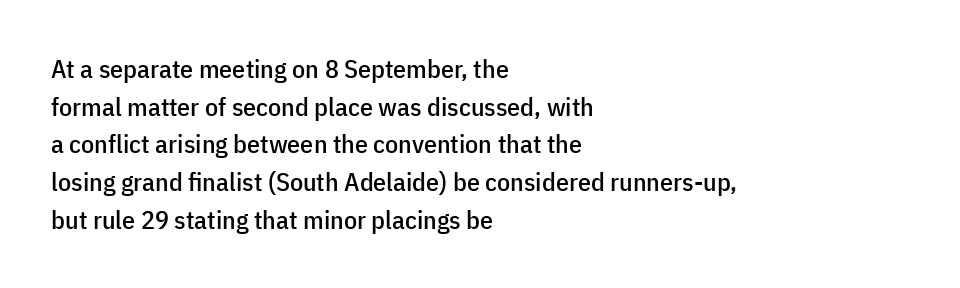
Q: Is the text italic (slanted)? A: No, it is upright.
Q: Is the text underlined? A: No.
Q: How is the paragraph aligned? A: Left-aligned.
Q: Is the spacing between letters normal or unusually wide? A: Normal.
Q: Is the spacing between lines tight, normal or loose? A: Normal.
